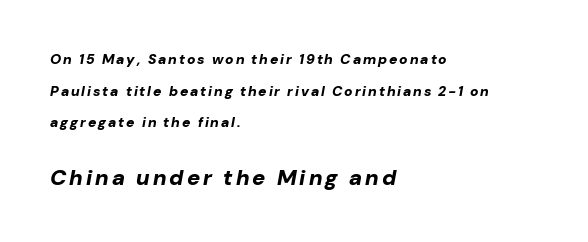
Each new line begins a long way beneath the previous one. Descender tails drop into unmarked territory. The paragraph has a hard left edge and a soft right edge. Of the two passages, the one underneath uses the larger point size. Emphasis by weight is at full strength: bold. Emphasis-style slanted type is in use.
